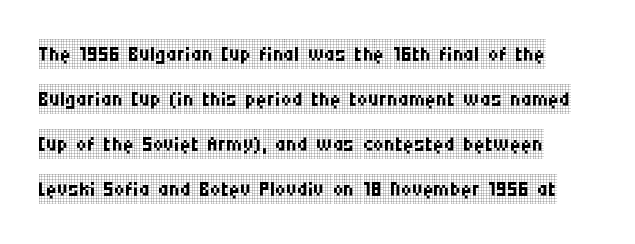
Typographically, this falls in the serif category. Honestly, there is no underline to notice here at all. Tracking here is standard; glyphs follow each other at the usual distance. In terms of posture, this sample is upright. Nothing heavy about these letters — not bold at all.
